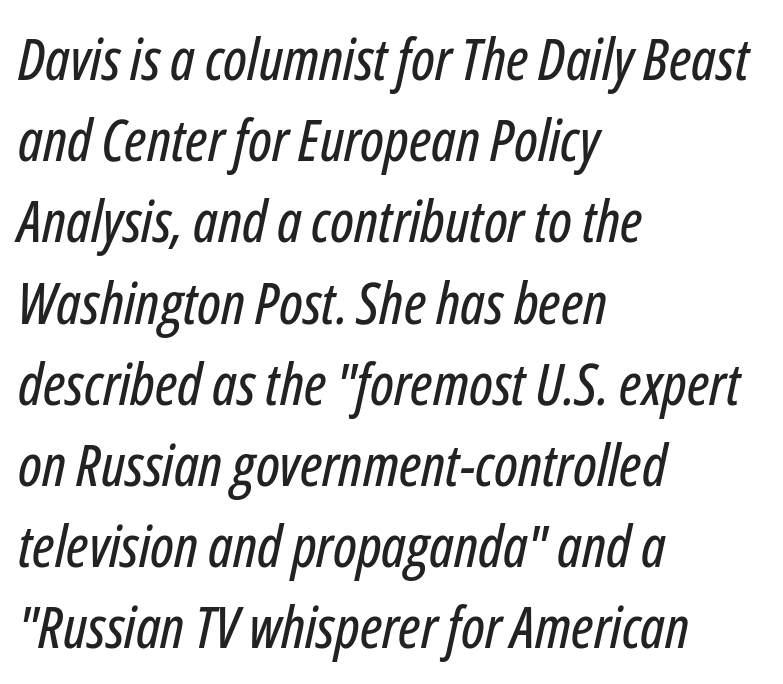
{"italic": "yes", "lean": "right", "slant_degrees": 12, "width": "condensed", "stroke_contrast": "low", "x_height": "medium", "monospaced": "no", "underline": "no", "align": "left", "line_spacing": "normal", "line_spacing_ratio": 1.4, "letter_spacing": "normal", "letter_spacing_em": 0.0, "glyph_px": 58}
